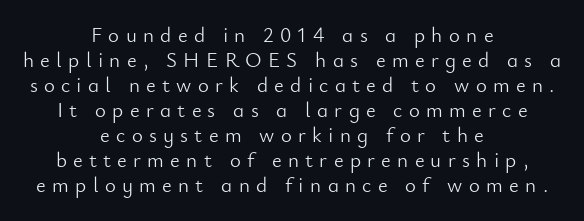
Compared with a typical body face, this is equally light or lighter still. The type is letterspaced generously, with wide tracking. The specimen reads as upright at a glance. Is the block centered? Yes — each line is placed symmetrically about the middle. Descender tails drop into unmarked territory.
